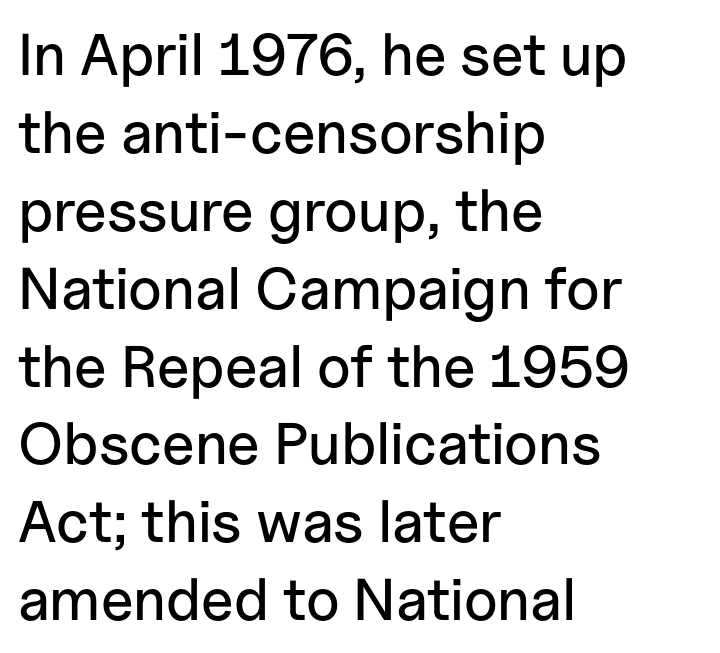
Q: Is the text italic (slanted)? A: No, it is upright.
Q: Is the typeface a serif or a sans-serif typeface? A: Sans-serif.
Q: Is the text underlined? A: No.
Q: How is the paragraph aligned? A: Left-aligned.
Q: Is the spacing between letters normal or unusually wide? A: Normal.
Q: Is the spacing between lines tight, normal or loose? A: Normal.
Q: Width (condensed, normal, or wide)? A: Normal.
Q: Stroke contrast? A: Low.
Q: x-height? A: Medium.
Q: Monospaced? A: No.
